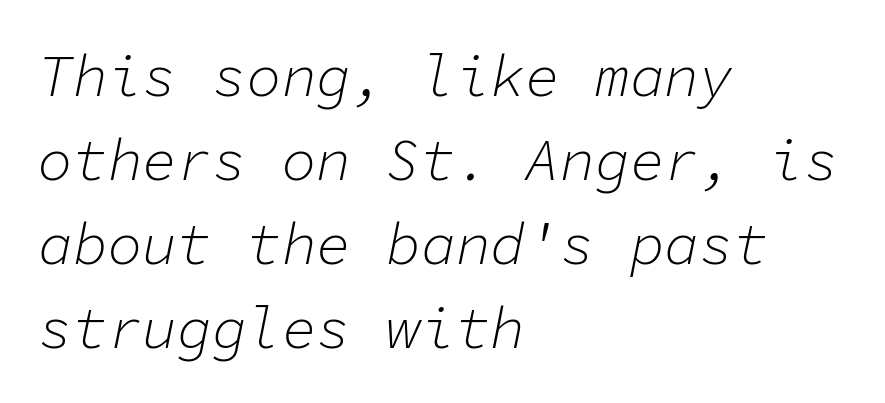
The image shows 58 px light type, italic (leaning right), monospaced; set left-aligned, normal line spacing (1.45x), normal letter spacing, not underlined; low stroke contrast and a medium x-height.
